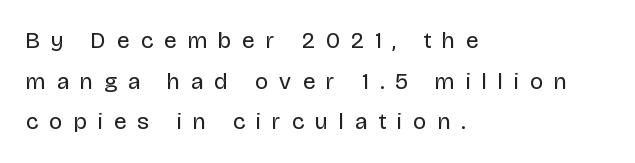
If you drew a ruler down the left edge, every line would touch it. Every stem runs plumb, perpendicular to the baseline. Underlining? Definitely not there. Weight: in the light-to-regular range. The tracking jumps out immediately: characters are airy and widely separated.
